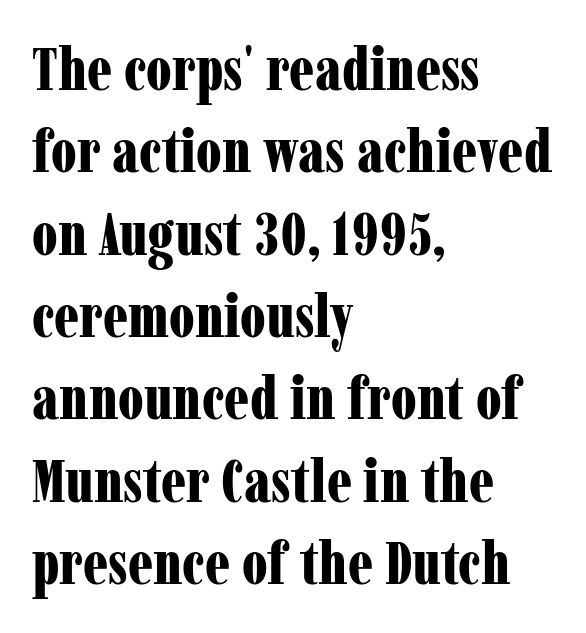
Visually the block forms a straight wall on the left and a jagged coastline on the right. Italic? Not at all — the glyphs are vertical. Default kerning and tracking; the words read as compact shapes. The letters are bold, with thick, heavy strokes.
